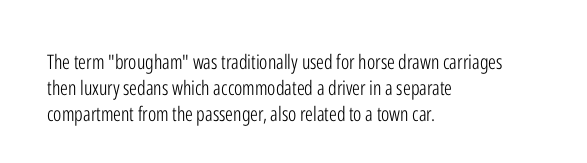
{"italic": "no", "bold": "no", "underline": "no", "align": "left", "line_spacing": "normal", "line_spacing_ratio": 1.29, "letter_spacing": "normal", "letter_spacing_em": 0.0, "glyph_px": 20}
